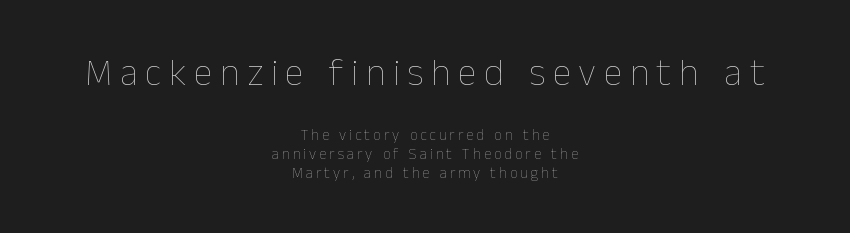
{"italic": "no", "bold": "no", "weight": "thin", "width": "normal", "stroke_contrast": "low", "x_height": "medium", "monospaced": "no", "underline": "no", "align": "center", "line_spacing": "normal", "line_spacing_ratio": 1.26, "letter_spacing": "wide", "letter_spacing_em": 0.2, "larger_block": "first", "size_ratio": 2.53, "glyph_px": 38}
